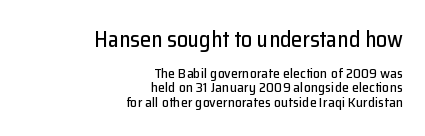
{"italic": "no", "underline": "no", "align": "right", "line_spacing": "tight", "line_spacing_ratio": 1.02, "letter_spacing": "normal", "letter_spacing_em": 0.0, "larger_block": "first", "size_ratio": 1.57, "glyph_px": 22}
